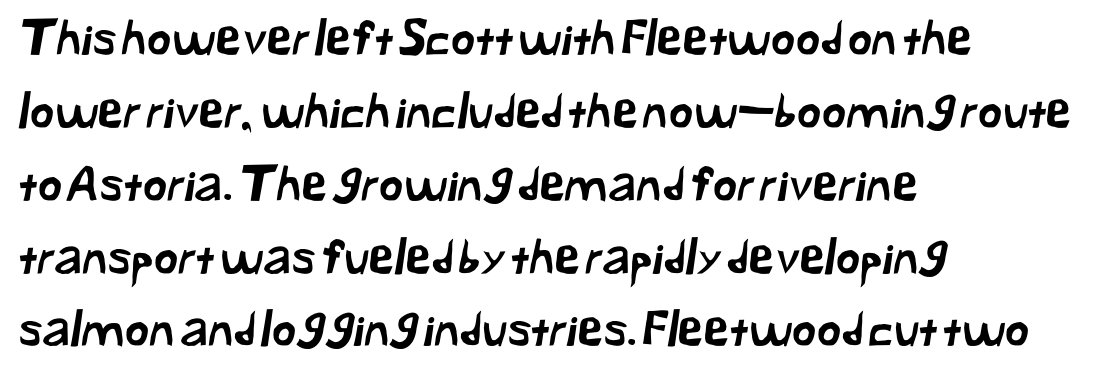
Q: Is the typeface a serif or a sans-serif typeface? A: Sans-serif.
Q: Is the text underlined? A: No.
Q: How is the paragraph aligned? A: Left-aligned.
Q: Is the spacing between letters normal or unusually wide? A: Normal.
Q: Is the spacing between lines tight, normal or loose? A: Normal.
Q: Width (condensed, normal, or wide)? A: Normal.
Q: Stroke contrast? A: Low.
Q: x-height? A: Medium.
Q: Monospaced? A: No.
